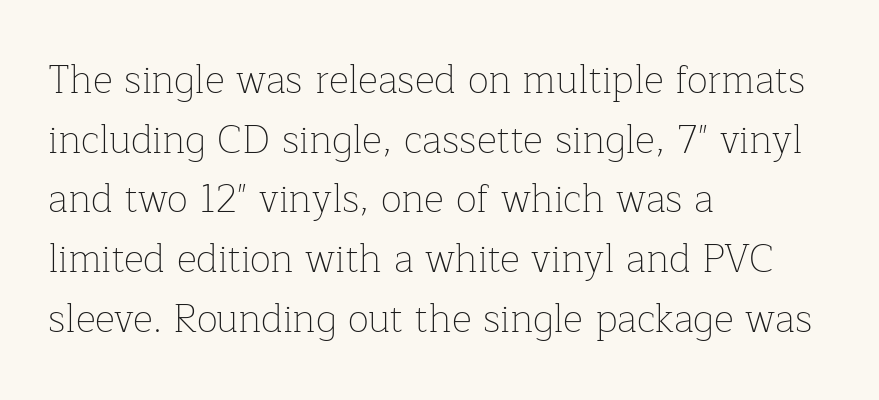
Q: Is the text bold? A: No.
Q: Is the text italic (slanted)? A: No, it is upright.
Q: Is the typeface a serif or a sans-serif typeface? A: Serif.
Q: Is the text underlined? A: No.
Q: How is the paragraph aligned? A: Left-aligned.
Q: Is the spacing between letters normal or unusually wide? A: Normal.
Q: Is the spacing between lines tight, normal or loose? A: Normal.
Q: Width (condensed, normal, or wide)? A: Normal.
Q: Stroke contrast? A: Low.
Q: x-height? A: Medium.
Q: Monospaced? A: No.
